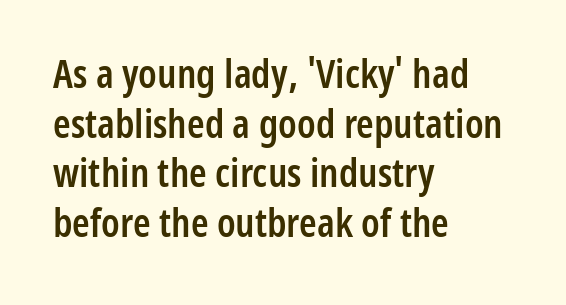
Q: Is the text bold? A: Semi-bold.
Q: Is the text italic (slanted)? A: No, it is upright.
Q: Is the typeface a serif or a sans-serif typeface? A: Sans-serif.
Q: Is the text underlined? A: No.
Q: How is the paragraph aligned? A: Left-aligned.
Q: Is the spacing between letters normal or unusually wide? A: Normal.
Q: Width (condensed, normal, or wide)? A: Condensed.
Q: Stroke contrast? A: Low.
Q: x-height? A: Medium.
Q: Monospaced? A: No.
